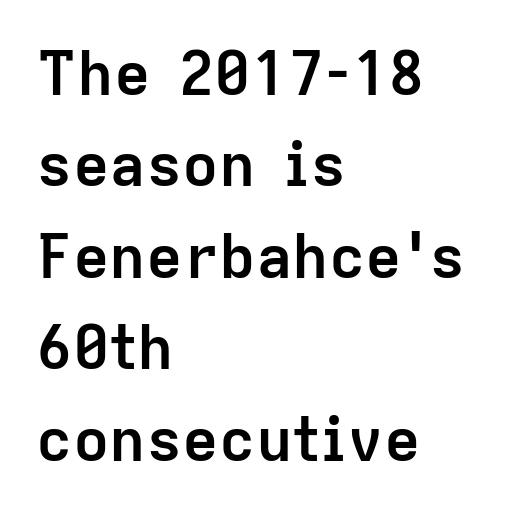
{"serif": "no", "italic": "no", "bold": "yes", "weight": "semibold", "width": "normal", "stroke_contrast": "low", "x_height": "medium", "monospaced": "no", "underline": "no", "align": "left", "line_spacing": "normal", "line_spacing_ratio": 1.5, "letter_spacing": "normal", "letter_spacing_em": 0.0, "glyph_px": 61}
